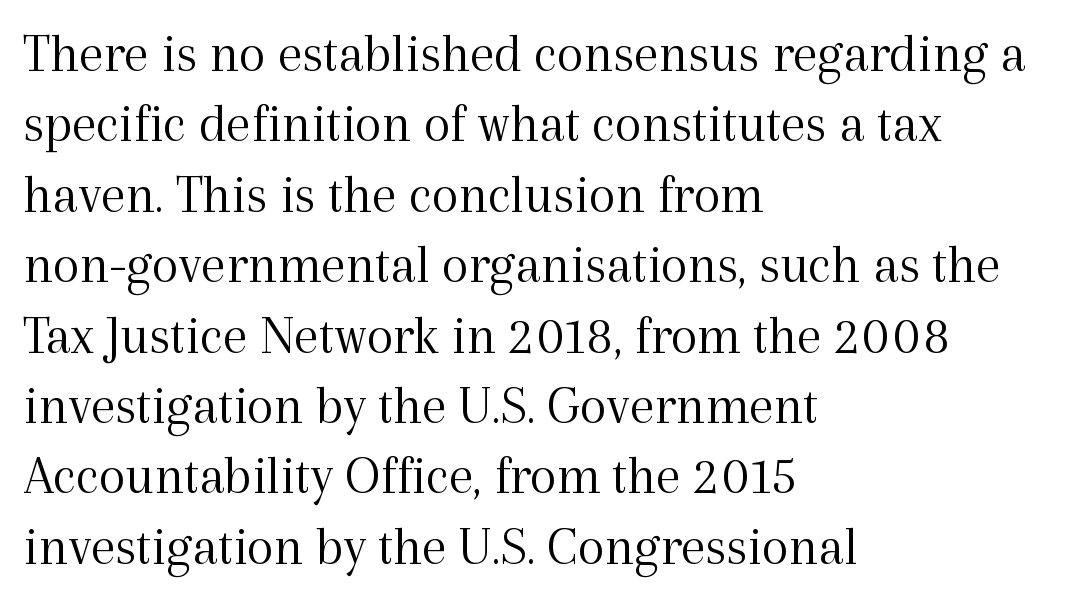
Underline: absent. Stroke mass is kept to a normal reading level or below. This rendering leaves character spacing at its baseline value. Vertically, the passage feels balanced, rows spaced as you'd expect. Tall strokes in this sample are plumb rather than angled. The typeface chosen for these lines features serifs.
